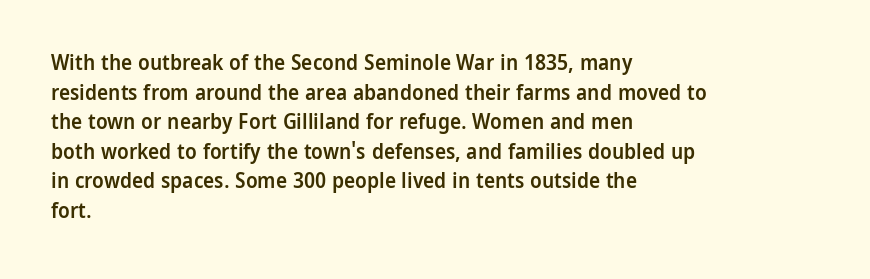
{"italic": "no", "bold": "semi", "underline": "no", "align": "left", "line_spacing": "normal", "line_spacing_ratio": 1.41, "letter_spacing": "normal", "letter_spacing_em": 0.0, "glyph_px": 21}
